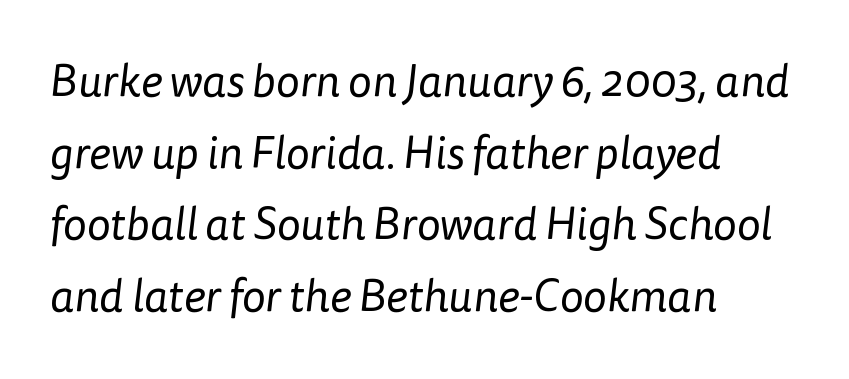
The image shows 45 px regular-weight sans-serif type; set left-aligned, normal line spacing (1.59x), normal letter spacing, not underlined; low stroke contrast and a medium x-height.
